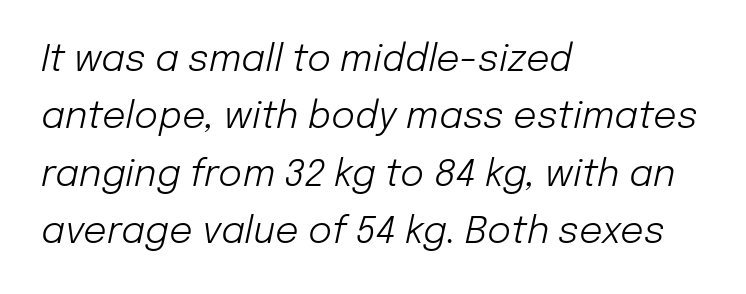
The lettering tilts uniformly, giving the passage an italic look. Think standard paragraph weight, or any step lighter than that. Students, note that the glyphs here touch the page at normal intervals. If you measured baseline to baseline, you'd find a middling distance. Spacing verdict: proportional, widths tailored to each character.
